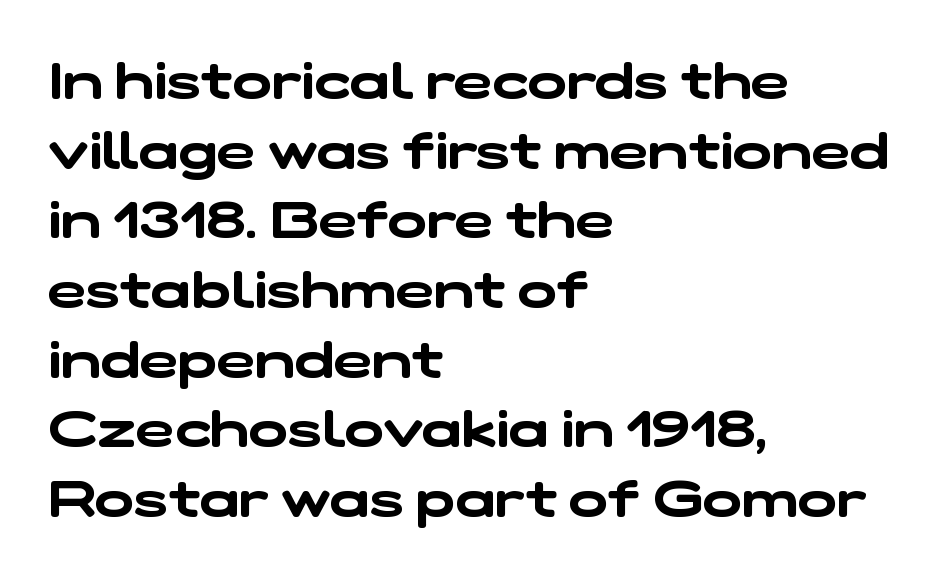
{"serif": "no", "width": "wide", "stroke_contrast": "low", "x_height": "medium", "monospaced": "no", "underline": "no", "align": "left", "line_spacing": "normal", "line_spacing_ratio": 1.34, "letter_spacing": "normal", "letter_spacing_em": 0.0, "glyph_px": 52}
